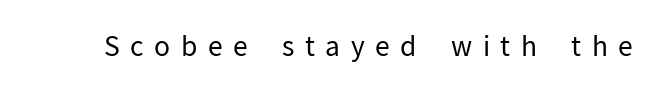
Q: Is the text bold? A: No.
Q: Is the text italic (slanted)? A: No, it is upright.
Q: Is the text underlined? A: No.
Q: Is the spacing between letters normal or unusually wide? A: Unusually wide.
